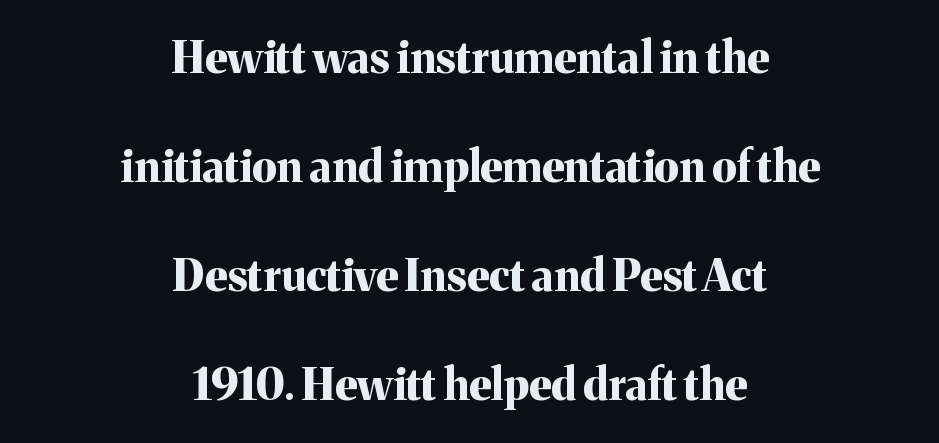
The image shows 44 px bold serif type, upright; set centered, loose line spacing (2.48x), normal letter spacing, not underlined; medium stroke contrast and a medium x-height.
